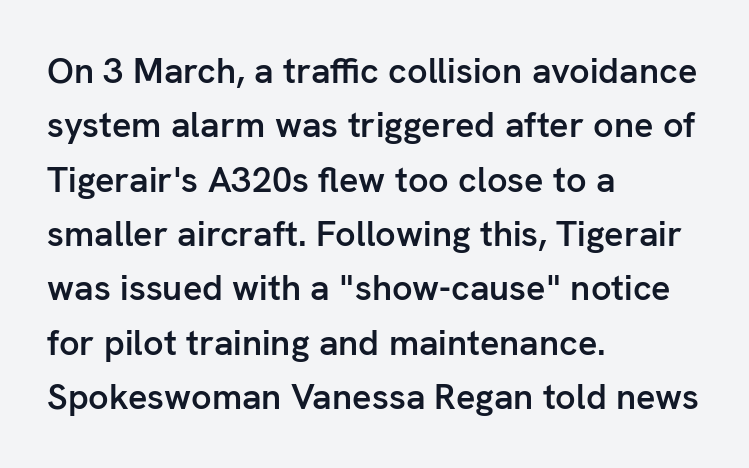
A bare baseline throughout the passage. These words are printed semibold, heavier than regular yet not bold. Is the block centered? No — it sits flush against the left margin. Leading matches the norm, producing a regular column. The tracking reads as untouched default to a designer's eye.
